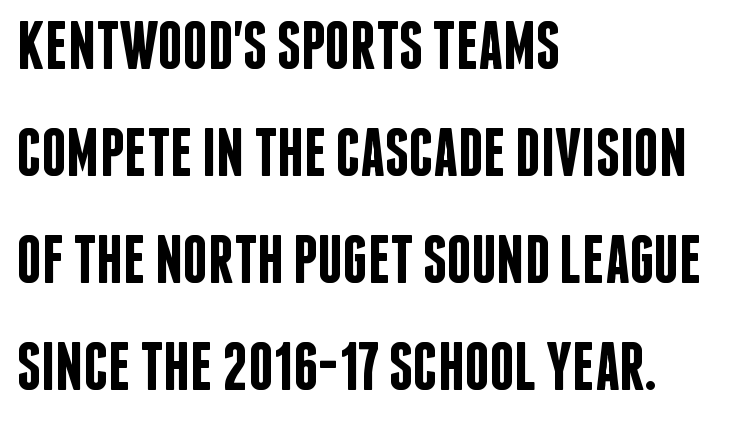
Normally led — the rows are evenly, conventionally spaced. Each word holds together tightly as a unit, with standard inter-letter gaps. Posture: straight, roman, zero tilt. The passage shown is typed in a proportional face where columns would drift. The type family on display is of the sans-serif kind. Look at the stroke-to-counter ratio: somewhat heavy, a semibold.
